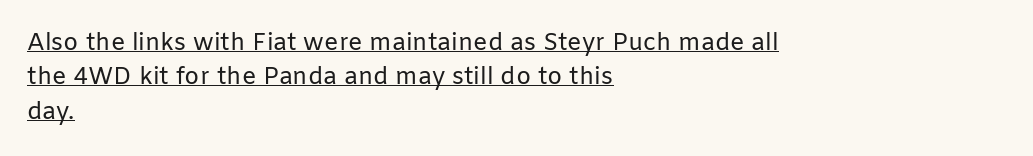
Q: Is the text bold? A: No.
Q: Is the text italic (slanted)? A: No, it is upright.
Q: Is the text underlined? A: Yes.
Q: How is the paragraph aligned? A: Left-aligned.
Q: Is the spacing between letters normal or unusually wide? A: Normal.
Q: Is the spacing between lines tight, normal or loose? A: Normal.
